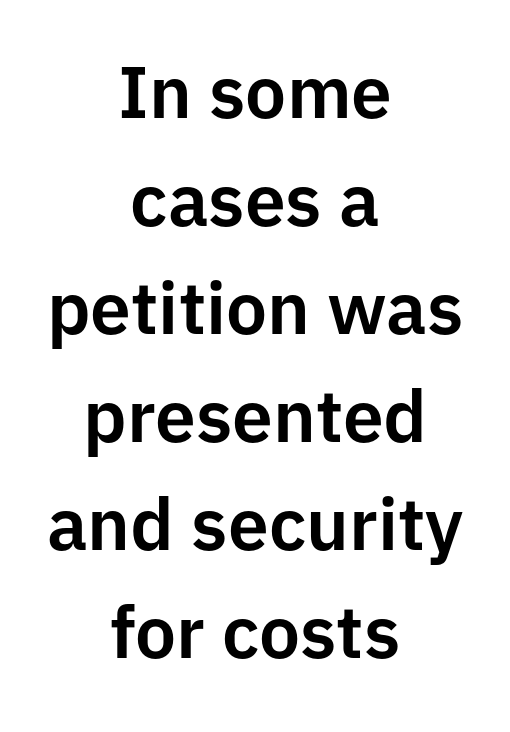
The image shows 73 px sans-serif type, upright; set centered, normal line spacing (1.48x), normal letter spacing, not underlined; low stroke contrast and a medium x-height.
